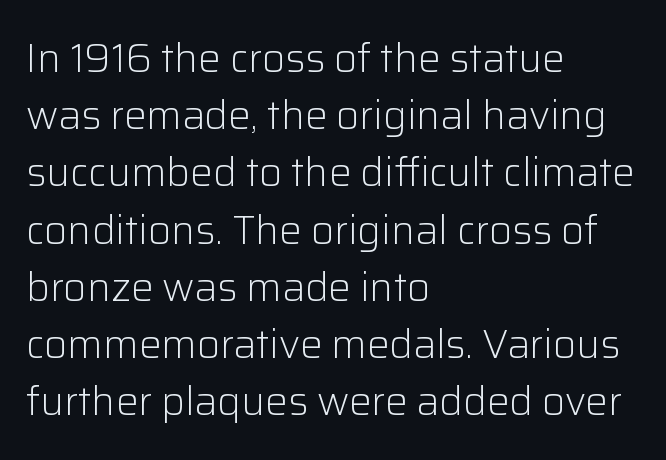
The image shows 40 px light sans-serif type, upright; set left-aligned, normal line spacing (1.43x), normal letter spacing, not underlined; low stroke contrast and a medium x-height.
